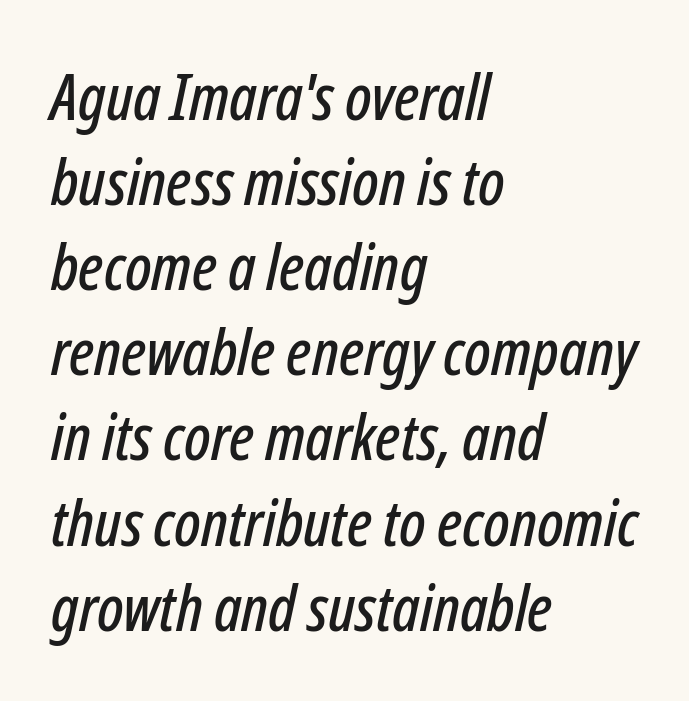
The image shows 64 px condensed type, italic (leaning right); set left-aligned, normal line spacing (1.33x), normal letter spacing, not underlined; low stroke contrast and a medium x-height.
